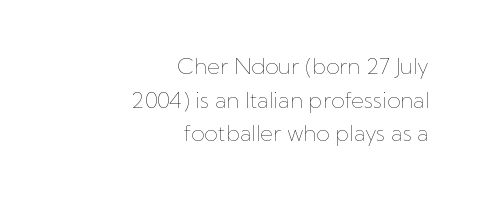
Weight: regular or lighter. Is the block centered? No — it sits flush against the right margin. Type without underlining. Glyph-to-glyph distance matches everyday printed text. Unlike italic type, these characters show no tilt at all. The lines sit at an ordinary, default distance from one another.
